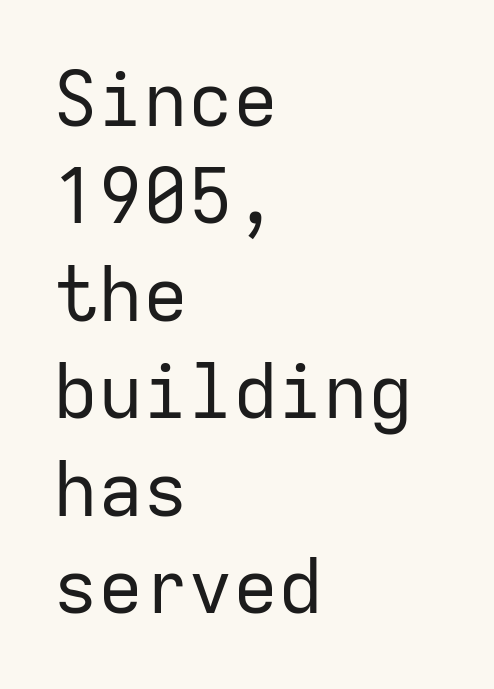
Q: Is the text bold? A: No.
Q: Is the text italic (slanted)? A: No, it is upright.
Q: Is the typeface a serif or a sans-serif typeface? A: Sans-serif.
Q: Is the text underlined? A: No.
Q: How is the paragraph aligned? A: Left-aligned.
Q: Is the spacing between letters normal or unusually wide? A: Normal.
Q: Is the spacing between lines tight, normal or loose? A: Normal.
Q: Width (condensed, normal, or wide)? A: Normal.
Q: Stroke contrast? A: Low.
Q: x-height? A: Medium.
Q: Monospaced? A: Yes.
